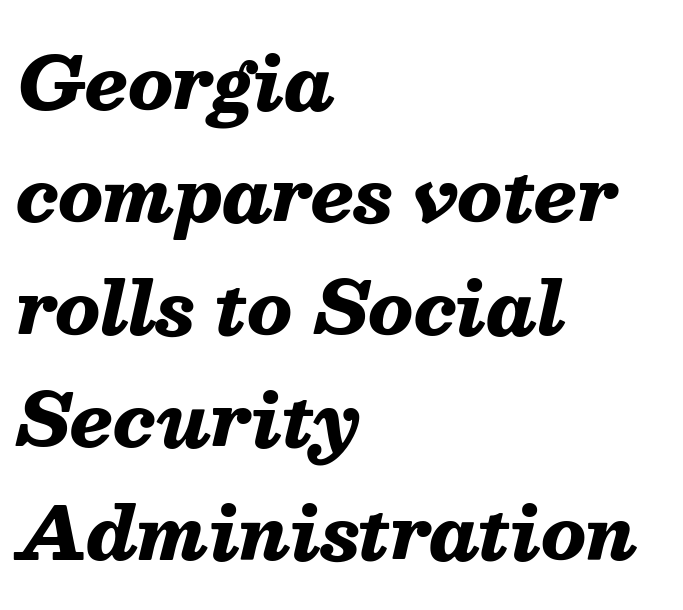
{"italic": "yes", "lean": "right", "slant_degrees": 13, "bold": "yes", "weight": "heavy", "width": "normal", "stroke_contrast": "medium", "x_height": "medium", "monospaced": "no", "underline": "no", "align": "left", "line_spacing": "normal", "line_spacing_ratio": 1.54, "letter_spacing": "normal", "letter_spacing_em": 0.0, "glyph_px": 73}
